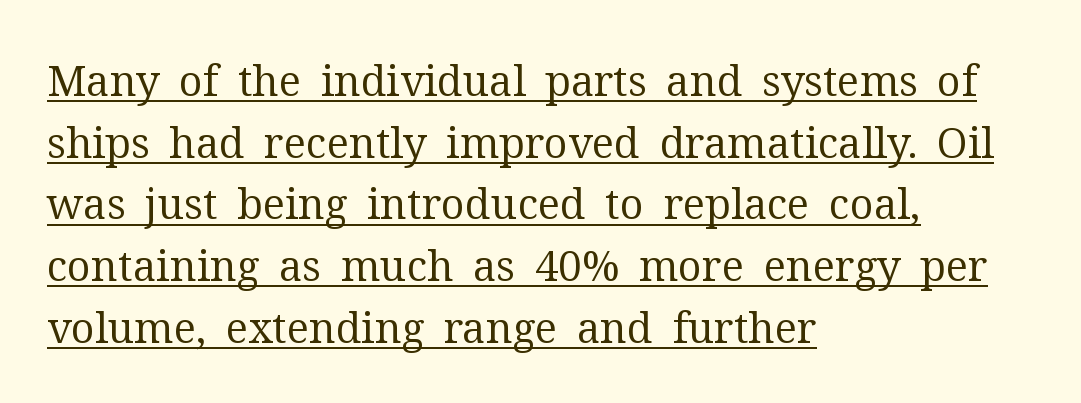
No italicization has been applied; the sample stays upright. Underline: present. What stands out about the letter spacing? Nothing — it is the standard amount. The glyphs in this specimen are seriffed. The letters advance in unequal steps, a hallmark of proportional type.
